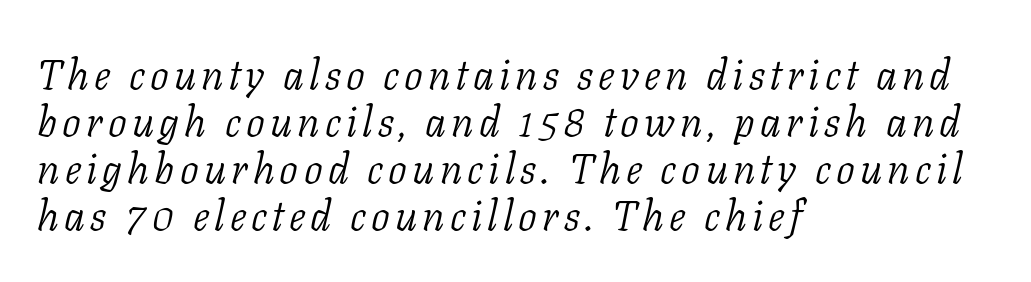
The image shows 42 px light serif type, italic (leaning right); set left-aligned, tight line spacing (1.12x), not underlined; low stroke contrast and a medium x-height.
